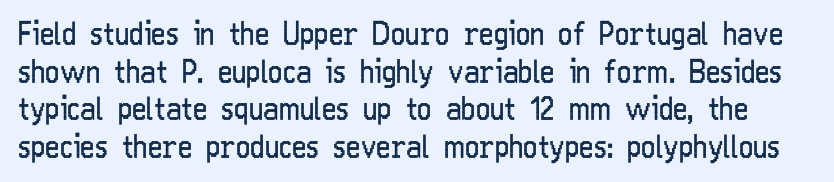
{"serif": "no", "italic": "no", "bold": "no", "weight": "regular", "width": "condensed", "stroke_contrast": "low", "x_height": "medium", "monospaced": "no", "underline": "no", "line_spacing_ratio": 1.21, "letter_spacing": "normal", "letter_spacing_em": 0.0, "glyph_px": 31}
